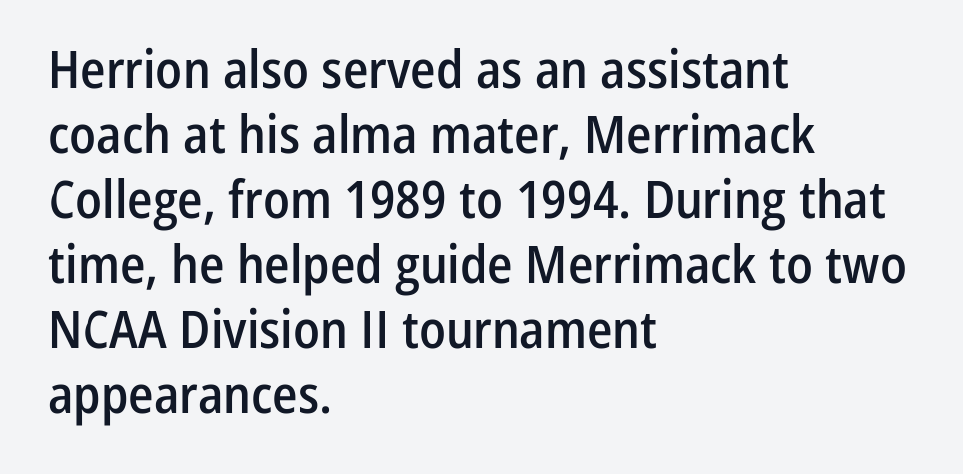
Q: Is the text bold? A: Semi-bold.
Q: Is the text italic (slanted)? A: No, it is upright.
Q: Is the typeface a serif or a sans-serif typeface? A: Sans-serif.
Q: Is the text underlined? A: No.
Q: How is the paragraph aligned? A: Left-aligned.
Q: Is the spacing between letters normal or unusually wide? A: Normal.
Q: Is the spacing between lines tight, normal or loose? A: Normal.
Q: Width (condensed, normal, or wide)? A: Condensed.
Q: Stroke contrast? A: Low.
Q: x-height? A: Medium.
Q: Monospaced? A: No.
